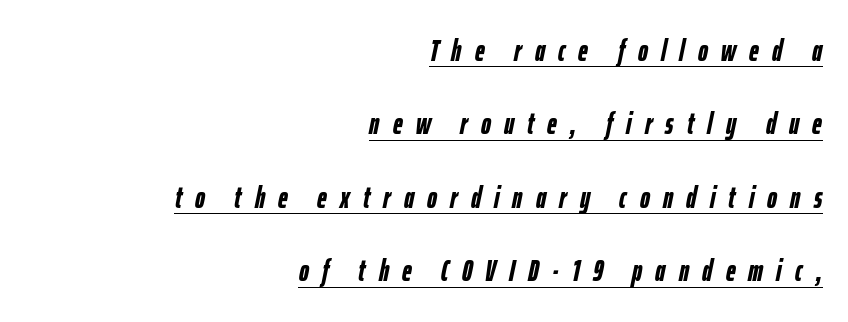
{"italic": "yes", "lean": "right", "slant_degrees": 12, "bold": "yes", "weight": "semibold", "width": "condensed", "stroke_contrast": "low", "x_height": "medium", "monospaced": "no", "underline": "yes", "align": "right", "line_spacing": "loose", "line_spacing_ratio": 2.45, "letter_spacing": "wide", "letter_spacing_em": 0.44, "glyph_px": 30}
